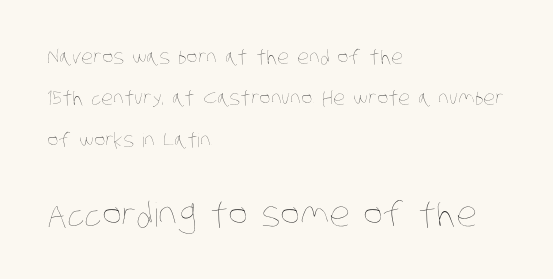
The image shows 33 px thin, condensed type; set left-aligned, loose line spacing (2.18x), normal letter spacing, not underlined; the second (bottom) block is 1.74x larger; low stroke contrast and a large x-height.
